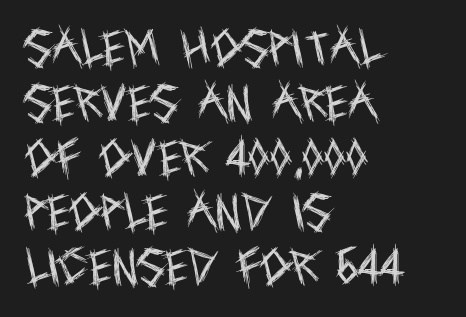
Q: Is the text bold? A: No.
Q: Is the text italic (slanted)? A: No, it is upright.
Q: Is the typeface a serif or a sans-serif typeface? A: Sans-serif.
Q: Is the text underlined? A: No.
Q: How is the paragraph aligned? A: Left-aligned.
Q: Is the spacing between letters normal or unusually wide? A: Normal.
Q: Is the spacing between lines tight, normal or loose? A: Normal.
Q: Width (condensed, normal, or wide)? A: Condensed.
Q: x-height? A: Large.
Q: Monospaced? A: No.
